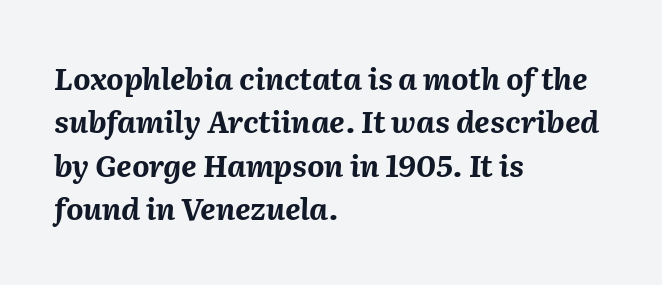
Q: Is the text bold? A: Yes.
Q: Is the text italic (slanted)? A: Yes, it leans right by about 2 degrees.
Q: Is the text underlined? A: No.
Q: How is the paragraph aligned? A: Left-aligned.
Q: Is the spacing between letters normal or unusually wide? A: Normal.
Q: Is the spacing between lines tight, normal or loose? A: Normal.
Q: Width (condensed, normal, or wide)? A: Normal.
Q: Stroke contrast? A: Medium.
Q: x-height? A: Medium.
Q: Monospaced? A: No.
